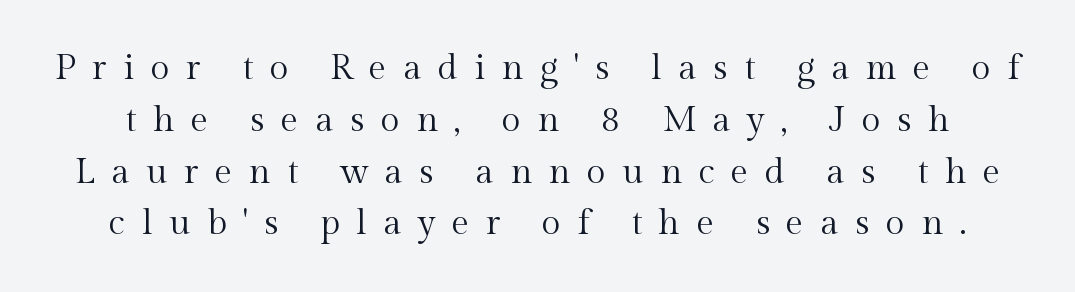
{"serif": "yes", "italic": "no", "bold": "no", "weight": "regular", "width": "normal", "x_height": "medium", "monospaced": "no", "underline": "no", "line_spacing": "normal", "line_spacing_ratio": 1.48, "letter_spacing": "wide", "letter_spacing_em": 0.47, "glyph_px": 35}
